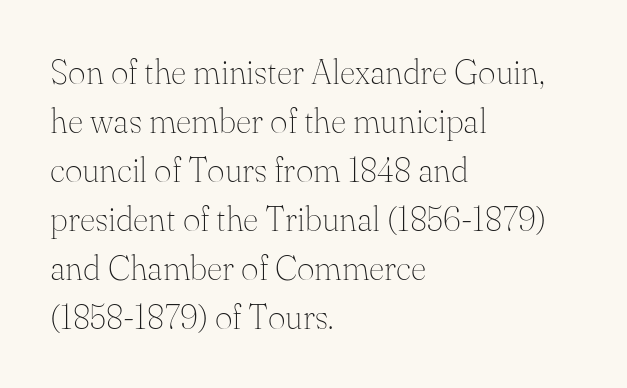
{"serif": "yes", "italic": "no", "bold": "no", "weight": "thin", "width": "normal", "stroke_contrast": "medium", "x_height": "small", "monospaced": "no", "underline": "no", "align": "left", "line_spacing": "normal", "line_spacing_ratio": 1.44, "letter_spacing": "normal", "letter_spacing_em": 0.0, "glyph_px": 34}
